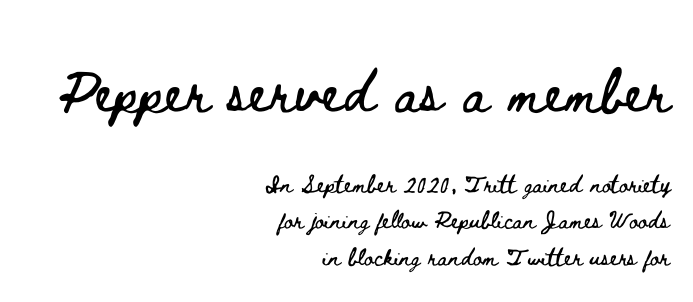
{"width": "wide", "stroke_contrast": "low", "x_height": "small", "monospaced": "no", "underline": "no", "align": "right", "line_spacing": "normal", "line_spacing_ratio": 1.66, "letter_spacing": "normal", "letter_spacing_em": 0.0, "larger_block": "first", "size_ratio": 2.45, "glyph_px": 54}
